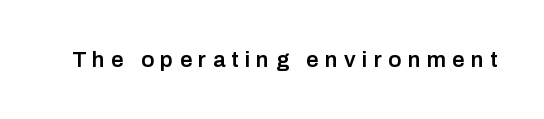
Q: Is the text bold? A: Semi-bold.
Q: Is the text italic (slanted)? A: No, it is upright.
Q: Is the text underlined? A: No.
Q: Is the spacing between letters normal or unusually wide? A: Unusually wide.
